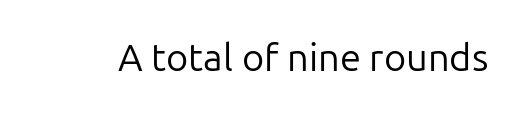
Q: Is the text bold? A: No.
Q: Is the text italic (slanted)? A: No, it is upright.
Q: Is the typeface a serif or a sans-serif typeface? A: Sans-serif.
Q: Is the text underlined? A: No.
Q: Is the spacing between letters normal or unusually wide? A: Normal.
Q: Width (condensed, normal, or wide)? A: Normal.
Q: Stroke contrast? A: Low.
Q: x-height? A: Medium.
Q: Monospaced? A: No.
